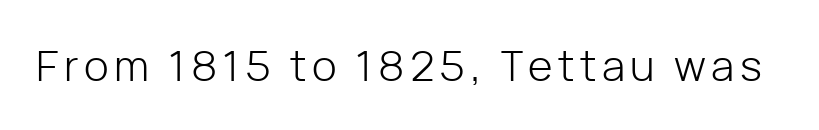
{"serif": "no", "italic": "no", "bold": "no", "weight": "light", "width": "normal", "stroke_contrast": "low", "x_height": "medium", "monospaced": "no", "underline": "no", "glyph_px": 42}
